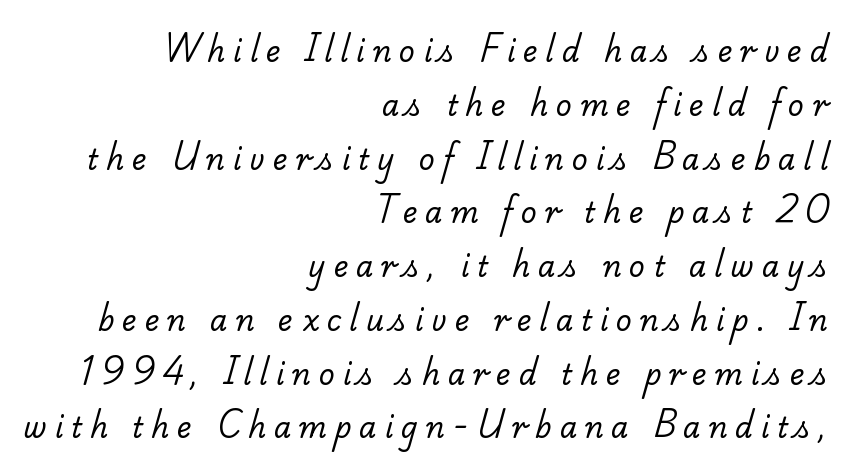
Stem width sits at or under what a default text font uses. Caption: multi-line text, flush right, ragged left. Observe the wide spacing: letters keep a clear distance from each other. The space beneath each line is pristine and unruled.
